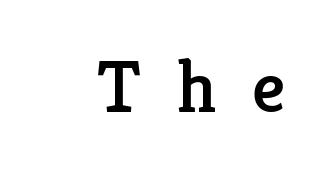
Q: Is the text italic (slanted)? A: No, it is upright.
Q: Is the typeface a serif or a sans-serif typeface? A: Serif.
Q: Is the text underlined? A: No.
Q: Is the spacing between letters normal or unusually wide? A: Unusually wide.
Q: Width (condensed, normal, or wide)? A: Normal.
Q: Stroke contrast? A: Low.
Q: x-height? A: Medium.
Q: Monospaced? A: No.
